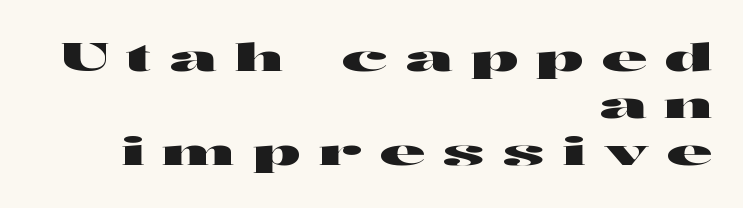
Q: Is the text italic (slanted)? A: No, it is upright.
Q: Is the typeface a serif or a sans-serif typeface? A: Sans-serif.
Q: Is the text underlined? A: No.
Q: How is the paragraph aligned? A: Right-aligned.
Q: Is the spacing between letters normal or unusually wide? A: Unusually wide.
Q: Width (condensed, normal, or wide)? A: Wide.
Q: Stroke contrast? A: High.
Q: x-height? A: Medium.
Q: Monospaced? A: No.
